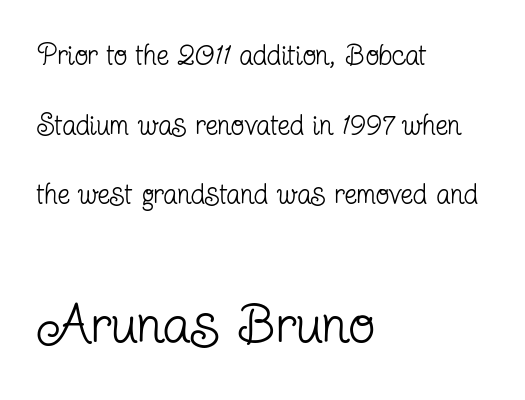
{"serif": "yes", "italic": "no", "bold": "no", "weight": "regular", "width": "condensed", "stroke_contrast": "low", "x_height": "medium", "monospaced": "no", "underline": "no", "align": "left", "line_spacing": "loose", "line_spacing_ratio": 2.49, "letter_spacing": "normal", "letter_spacing_em": 0.0, "larger_block": "second", "size_ratio": 1.96, "glyph_px": 55}
